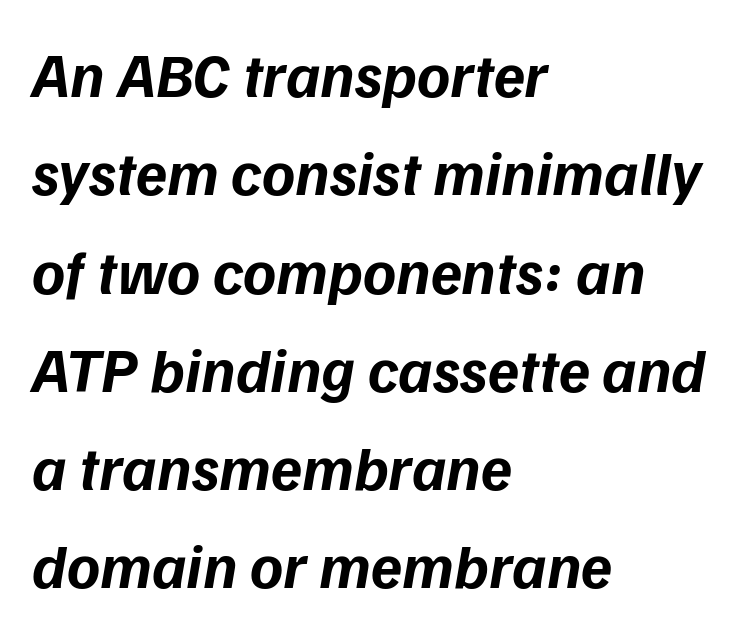
Q: Is the text bold? A: Yes.
Q: Is the typeface a serif or a sans-serif typeface? A: Sans-serif.
Q: Is the text underlined? A: No.
Q: How is the paragraph aligned? A: Left-aligned.
Q: Is the spacing between letters normal or unusually wide? A: Normal.
Q: Is the spacing between lines tight, normal or loose? A: Normal.
Q: Width (condensed, normal, or wide)? A: Normal.
Q: Stroke contrast? A: Low.
Q: x-height? A: Medium.
Q: Monospaced? A: No.
